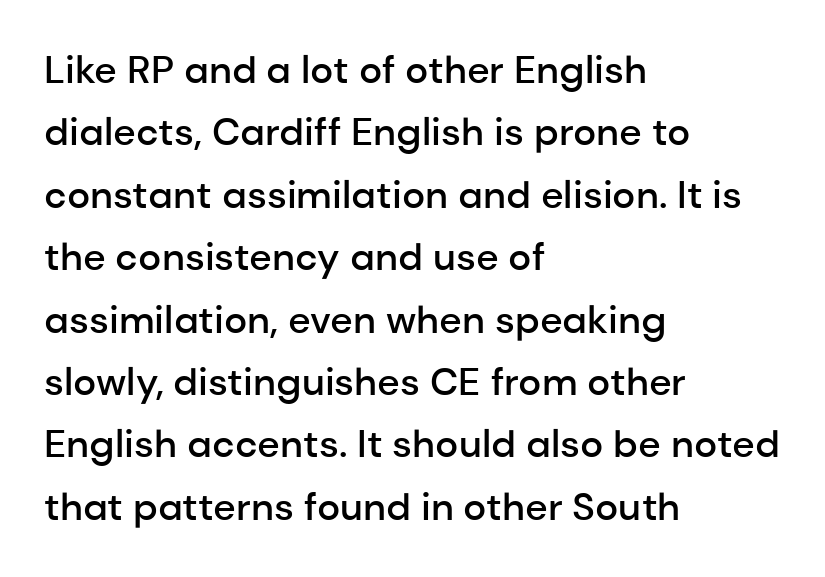
Look at the stroke-to-counter ratio: somewhat heavy, a semibold. Each new line begins a customary step beneath the previous one. This sample has the flowing, uneven cadence of proportional lettering. The strip under each line holds only bare page. Horizontally, the lines are justified to the leading edge only.
